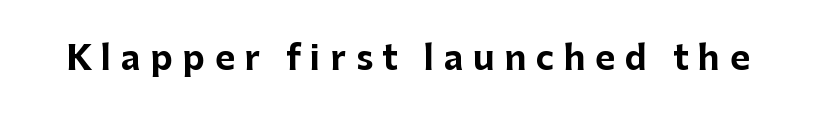
Q: Is the text bold? A: Yes.
Q: Is the text italic (slanted)? A: No, it is upright.
Q: Is the typeface a serif or a sans-serif typeface? A: Sans-serif.
Q: Is the text underlined? A: No.
Q: Is the spacing between letters normal or unusually wide? A: Unusually wide.
Q: Width (condensed, normal, or wide)? A: Normal.
Q: Stroke contrast? A: Low.
Q: x-height? A: Medium.
Q: Monospaced? A: No.
